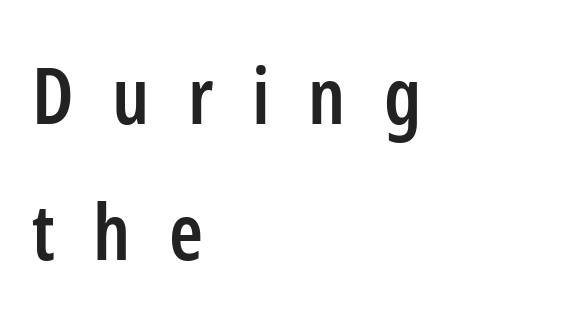
Q: Is the text bold? A: Semi-bold.
Q: Is the text italic (slanted)? A: No, it is upright.
Q: Is the typeface a serif or a sans-serif typeface? A: Sans-serif.
Q: Is the text underlined? A: No.
Q: How is the paragraph aligned? A: Left-aligned.
Q: Is the spacing between letters normal or unusually wide? A: Unusually wide.
Q: Width (condensed, normal, or wide)? A: Condensed.
Q: Stroke contrast? A: Low.
Q: x-height? A: Medium.
Q: Monospaced? A: No.
